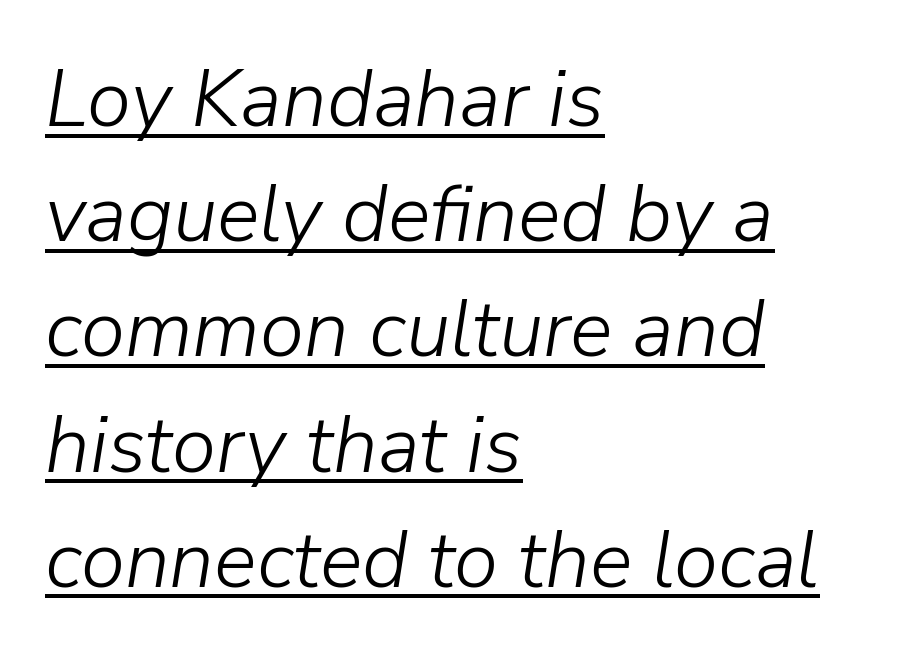
Leading matches the norm, producing a regular column. Does the copy run flush right? No — it runs flush left. Caption: face not bold, strokes unweighted. Looks like regular typesetting: each glyph gets only the width it needs. Notice how a bar underscores the lettering throughout. This is oblique type, the kind used for emphasis or titles.
